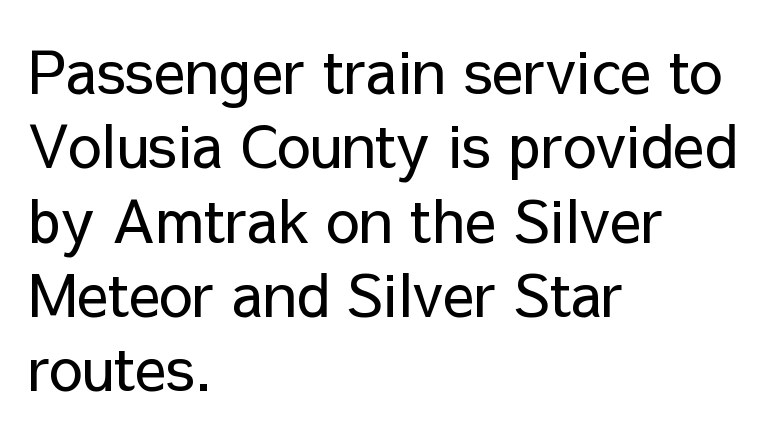
The image shows 59 px regular-weight sans-serif type, upright; set left-aligned, normal line spacing (1.26x), normal letter spacing, not underlined; low stroke contrast and a medium x-height.
